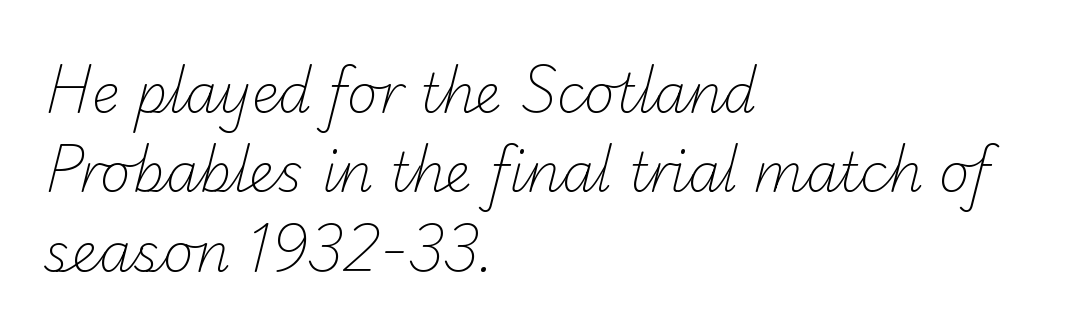
The image shows 53 px light sans-serif type; set left-aligned, normal line spacing (1.5x), normal letter spacing, not underlined; low stroke contrast and a small x-height.
